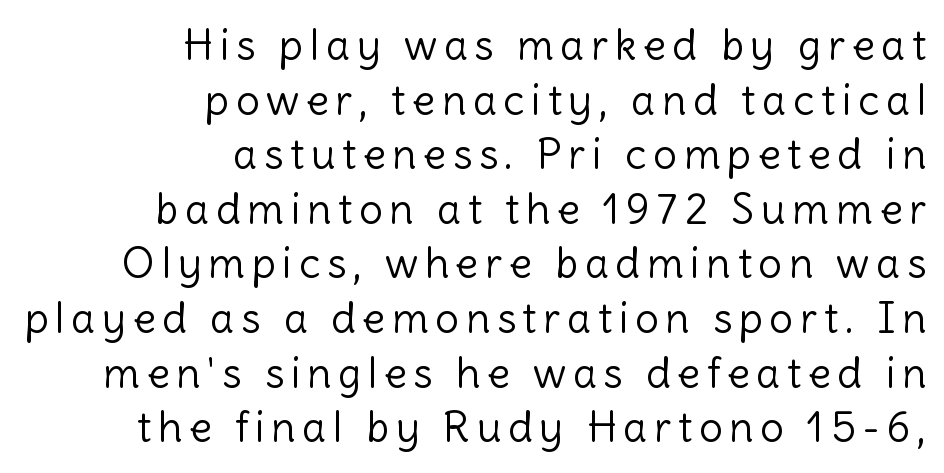
Teacher's note: observe the even right margin — that is flush-right alignment. Stroke terminals: plain, sans-serif. Think of a printed novel: that variable character pitch is what you see here. Words float on clear page, feet unadorned. Tall strokes in this sample are plumb rather than angled.
